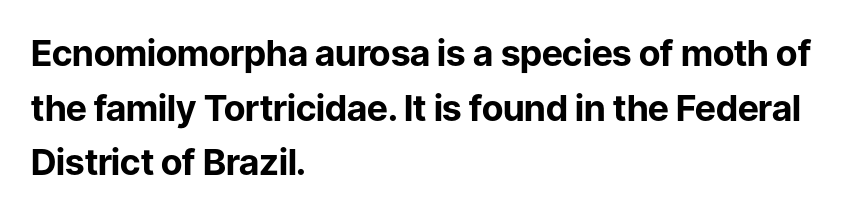
Q: Is the text bold? A: Yes.
Q: Is the text italic (slanted)? A: No, it is upright.
Q: Is the typeface a serif or a sans-serif typeface? A: Sans-serif.
Q: Is the text underlined? A: No.
Q: How is the paragraph aligned? A: Left-aligned.
Q: Is the spacing between letters normal or unusually wide? A: Normal.
Q: Is the spacing between lines tight, normal or loose? A: Normal.
Q: Width (condensed, normal, or wide)? A: Normal.
Q: Stroke contrast? A: Low.
Q: x-height? A: Medium.
Q: Monospaced? A: No.
